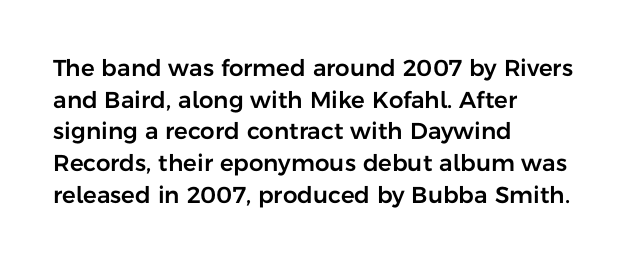
{"italic": "no", "underline": "no", "align": "left", "line_spacing": "normal", "line_spacing_ratio": 1.38, "letter_spacing": "normal", "letter_spacing_em": 0.0, "glyph_px": 23}
